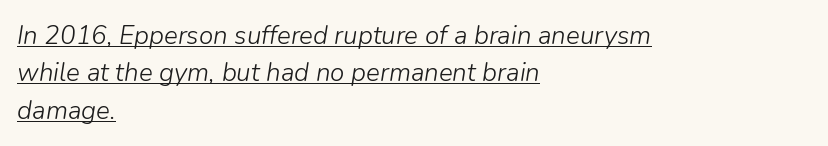
Emphasis is given by a line drawn under the lettering. Words appear dense and cohesive because spacing is normal. The lines are quadded left. How would I describe the line gaps? Plain and ordinary.
